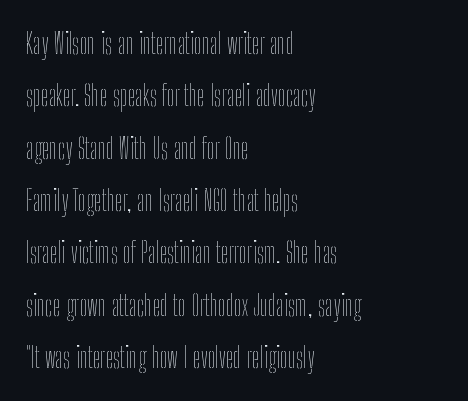
Descenders are the only things crossing below the line. Every row of glyphs begins at an identical x-position on the left. You could not count columns in this text — the font is proportionally spaced. The cut favours lightness, reaching ordinary text weight at its darkest.
